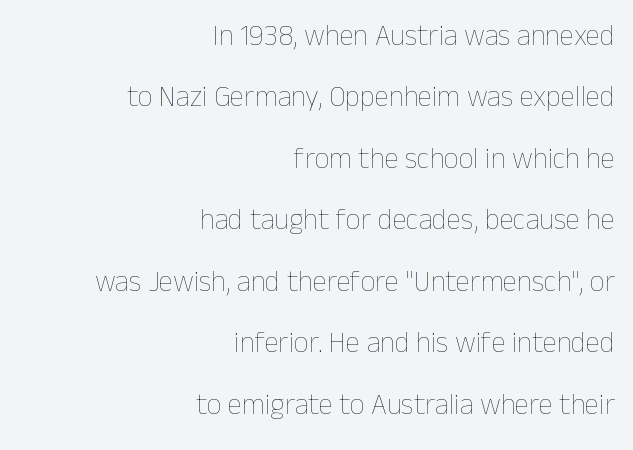
Q: Is the text bold? A: No.
Q: Is the text italic (slanted)? A: No, it is upright.
Q: Is the text underlined? A: No.
Q: How is the paragraph aligned? A: Right-aligned.
Q: Is the spacing between letters normal or unusually wide? A: Normal.
Q: Is the spacing between lines tight, normal or loose? A: Loose.
Q: Width (condensed, normal, or wide)? A: Normal.
Q: Stroke contrast? A: Low.
Q: x-height? A: Medium.
Q: Monospaced? A: No.
